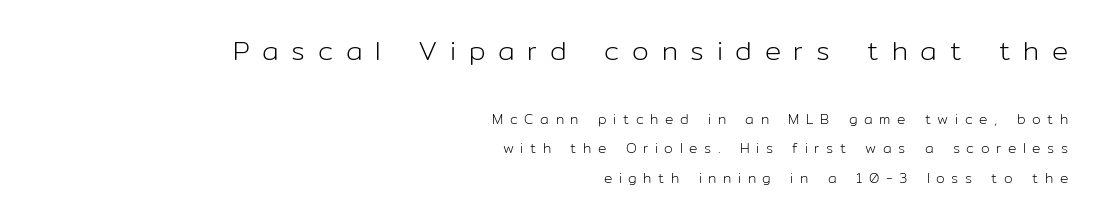
The image shows 27 px text type, upright; set right-aligned, loose line spacing (2.11x), unusually wide letter spacing (+0.47 em), not underlined; the first (top) block is 1.93x larger.
